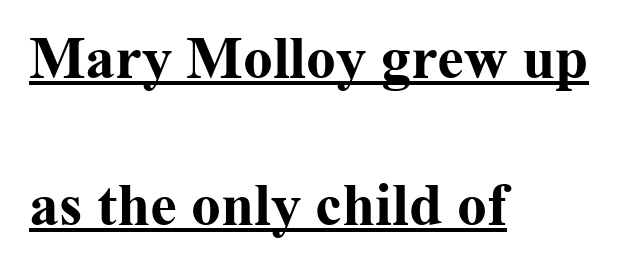
Pretty heavy lettering here — definitely bold. Every word sits above its own underline. This rendering uses left alignment, leaving the right contour irregular. Each letter keeps its own natural width here, so spacing adapts to shape. To sum up the face: it has serifs.
